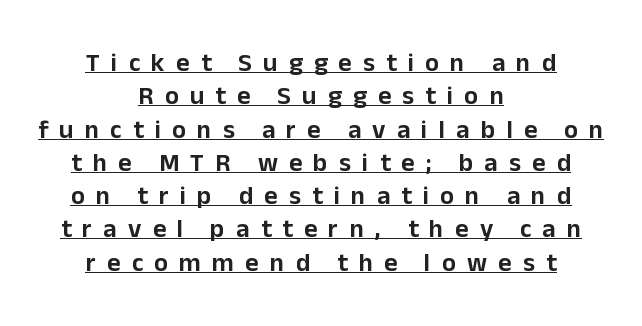
{"italic": "no", "underline": "yes", "align": "center", "line_spacing": "normal", "line_spacing_ratio": 1.28, "letter_spacing": "wide", "letter_spacing_em": 0.43, "glyph_px": 26}
